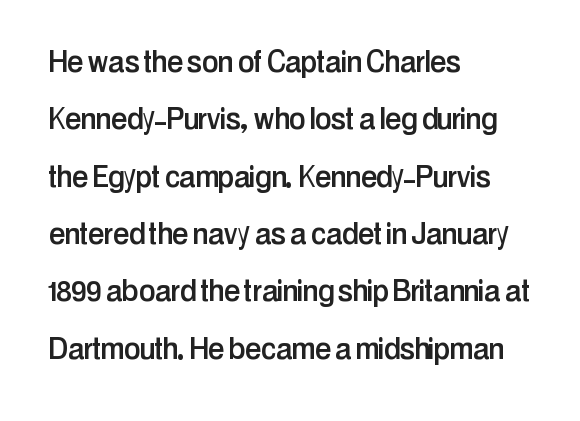
{"serif": "no", "italic": "no", "width": "condensed", "stroke_contrast": "low", "x_height": "medium", "monospaced": "no", "underline": "no", "align": "left", "line_spacing": "normal", "line_spacing_ratio": 1.55, "letter_spacing": "normal", "letter_spacing_em": 0.0, "glyph_px": 37}
